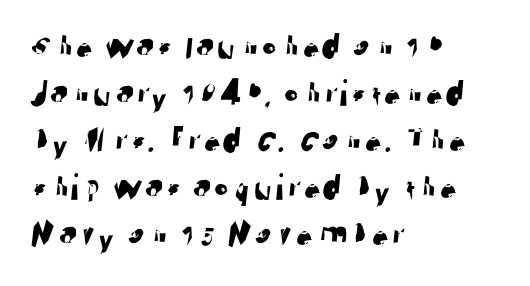
The image shows 38 px sans-serif type; set left-aligned, line spacing 1.24x, normal letter spacing, not underlined; low stroke contrast and a medium x-height.
